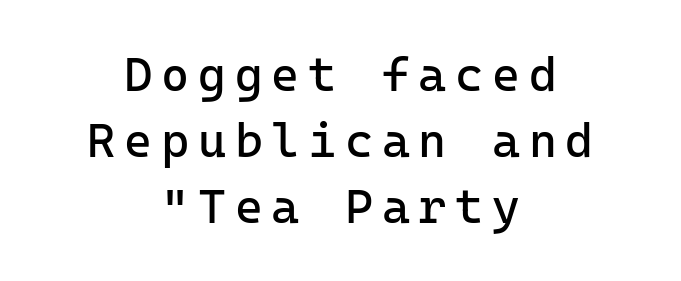
{"serif": "no", "italic": "no", "bold": "no", "weight": "regular", "width": "normal", "stroke_contrast": "low", "x_height": "medium", "monospaced": "yes", "underline": "no", "align": "center", "line_spacing": "normal", "line_spacing_ratio": 1.37, "glyph_px": 48}
